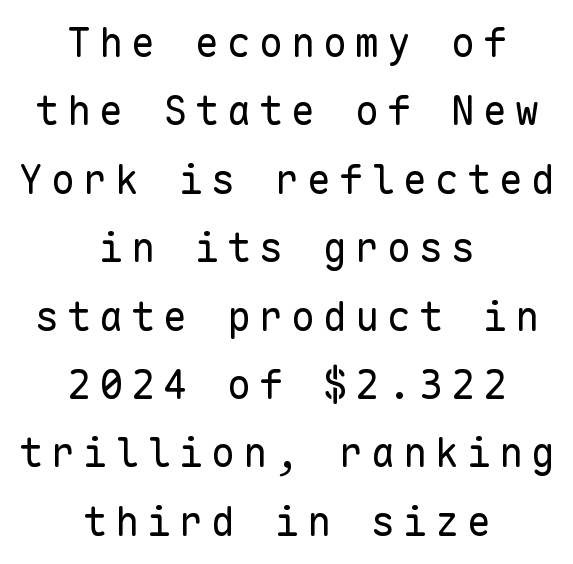
The image shows 40 px regular-weight sans-serif type, upright, monospaced; set centered, line spacing 1.71x, unusually wide letter spacing (+0.2 em), not underlined; low stroke contrast and a medium x-height.
